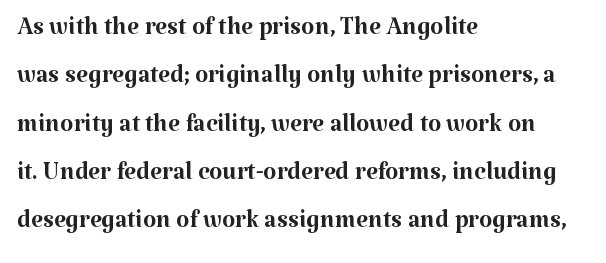
Q: Is the text bold? A: No.
Q: Is the text italic (slanted)? A: No, it is upright.
Q: Is the typeface a serif or a sans-serif typeface? A: Serif.
Q: Is the text underlined? A: No.
Q: How is the paragraph aligned? A: Left-aligned.
Q: Is the spacing between letters normal or unusually wide? A: Normal.
Q: Is the spacing between lines tight, normal or loose? A: Normal.
Q: Width (condensed, normal, or wide)? A: Normal.
Q: Stroke contrast? A: Medium.
Q: x-height? A: Medium.
Q: Monospaced? A: No.
